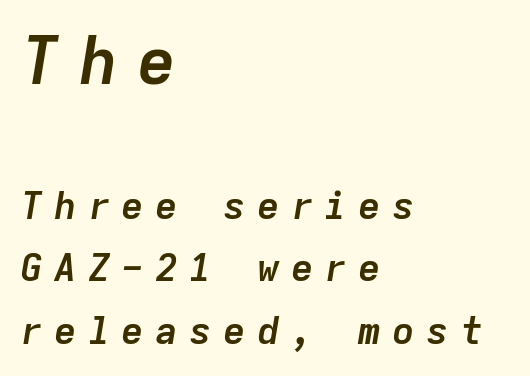
Q: Is the text bold? A: Yes.
Q: Is the text italic (slanted)? A: Yes, it leans right by about 9 degrees.
Q: Is the text underlined? A: No.
Q: How is the paragraph aligned? A: Left-aligned.
Q: Is the spacing between letters normal or unusually wide? A: Unusually wide.
Q: Is the spacing between lines tight, normal or loose? A: Normal.
Q: Which block of text is set in a larger size, the first (top) or the second (bottom)? A: The first (top) one.
Q: Width (condensed, normal, or wide)? A: Normal.
Q: Stroke contrast? A: Low.
Q: x-height? A: Medium.
Q: Monospaced? A: Yes.
